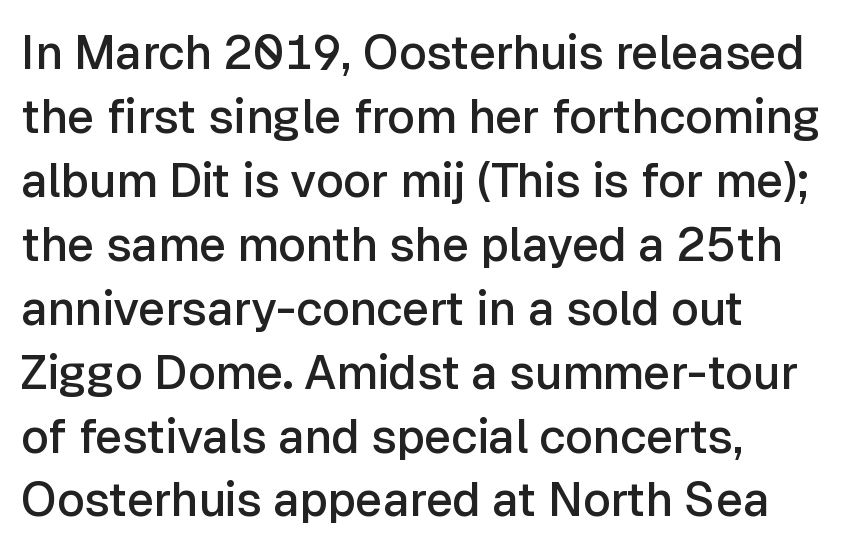
The face used here is proportionally spaced, like ordinary book or web type. The paragraph shown leans on its left margin. Notice how the stems are strictly vertical — no italics here. Has an underline been added? It has not. Stroke thickness is moderately raised; the sample reads as semibold.
